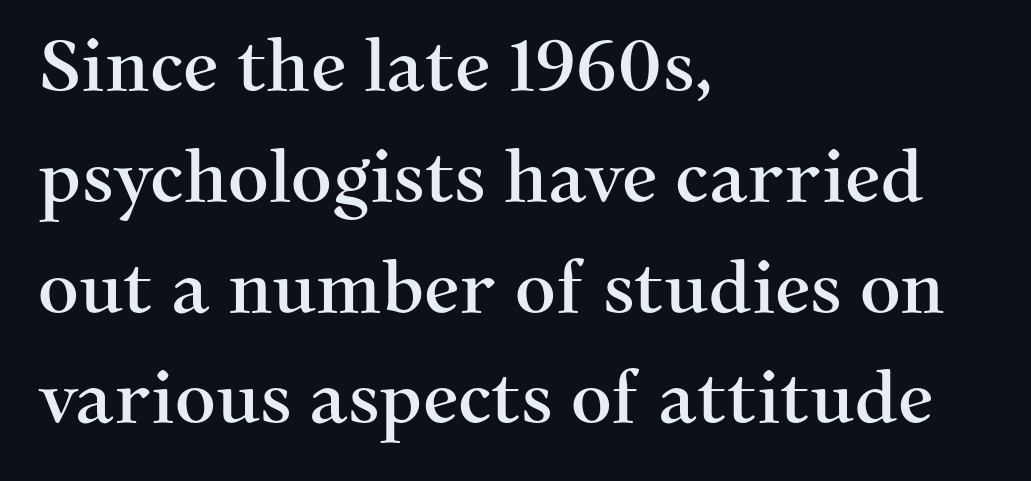
The typesetter chose a ragged-right arrangement here. The strip under each line holds only bare page. Do the characters align in a grid? No, the font is proportional. Old-style or modern, the face here clearly has serifs. The rows are spaced the way most documents space them.
